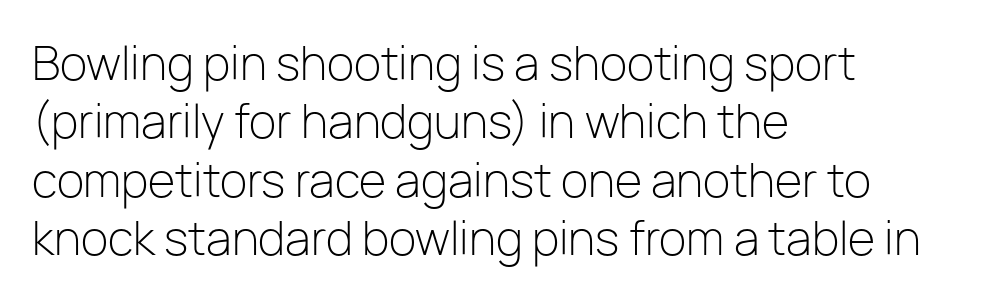
No chunkiness to these letters — they're not bold. Compared with typical body copy, the letter spacing here is the same. Descender tails drop into unmarked territory. Compared with typical paragraphs, the rows here are spaced about the same.
